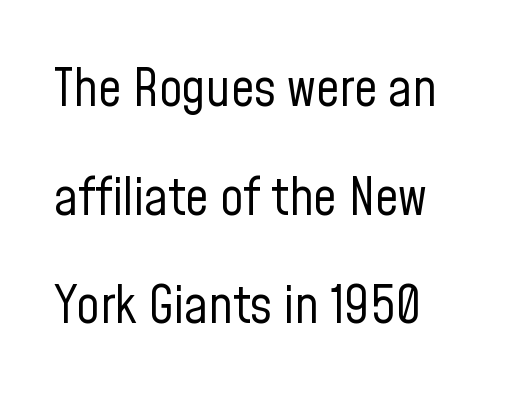
Q: Is the text bold? A: No.
Q: Is the text italic (slanted)? A: No, it is upright.
Q: Is the typeface a serif or a sans-serif typeface? A: Sans-serif.
Q: Is the text underlined? A: No.
Q: Is the spacing between letters normal or unusually wide? A: Normal.
Q: Is the spacing between lines tight, normal or loose? A: Loose.
Q: Width (condensed, normal, or wide)? A: Condensed.
Q: Stroke contrast? A: Low.
Q: x-height? A: Medium.
Q: Monospaced? A: No.
